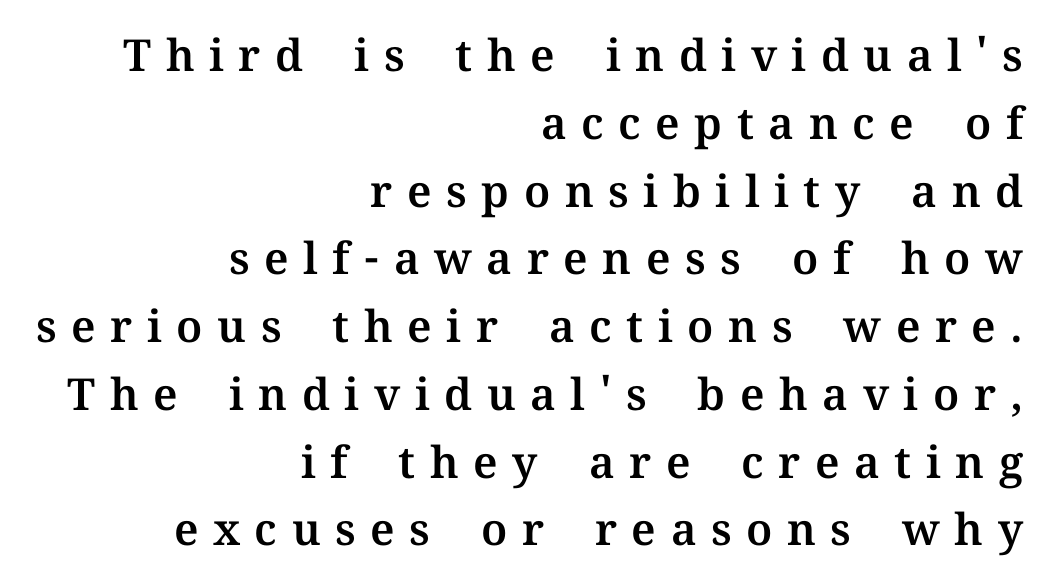
Q: Is the text italic (slanted)? A: No, it is upright.
Q: Is the typeface a serif or a sans-serif typeface? A: Serif.
Q: Is the text underlined? A: No.
Q: How is the paragraph aligned? A: Right-aligned.
Q: Is the spacing between letters normal or unusually wide? A: Unusually wide.
Q: Is the spacing between lines tight, normal or loose? A: Normal.
Q: Width (condensed, normal, or wide)? A: Normal.
Q: Stroke contrast? A: Medium.
Q: x-height? A: Medium.
Q: Monospaced? A: No.
